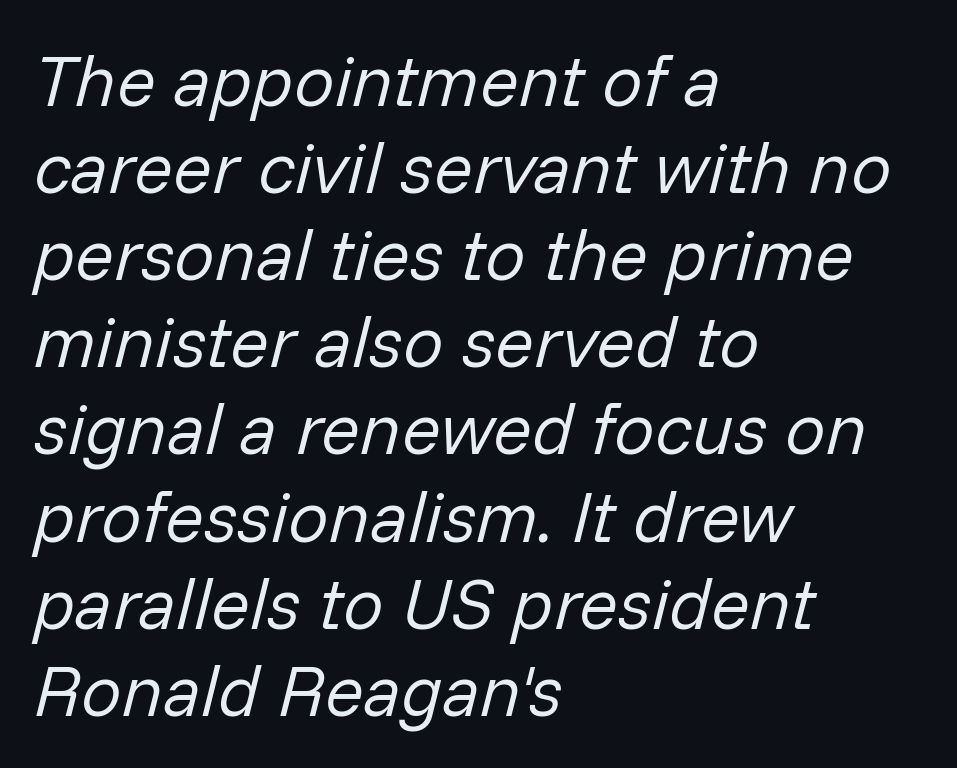
The image shows 72 px regular-weight type, italic (leaning right); set left-aligned, line spacing 1.21x, normal letter spacing, not underlined; low stroke contrast and a medium x-height.
